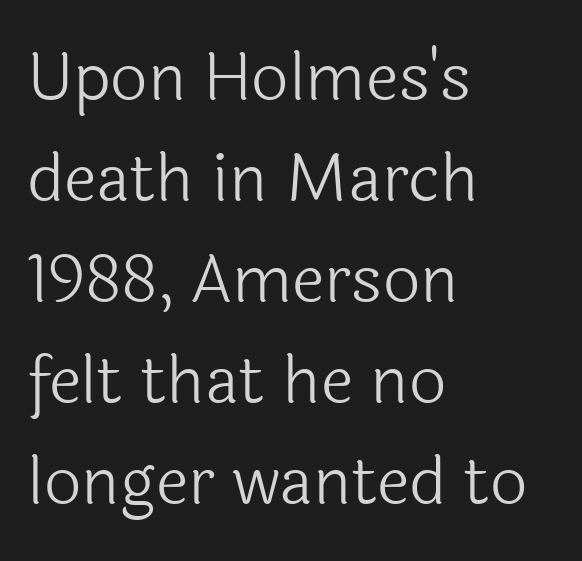
Just letters on the line, the space beneath them empty. No extra ink here — the face is not bold. Each line starts at the same left margin while the right side varies. The letterforms sit shoulder to shoulder at normal distance.
